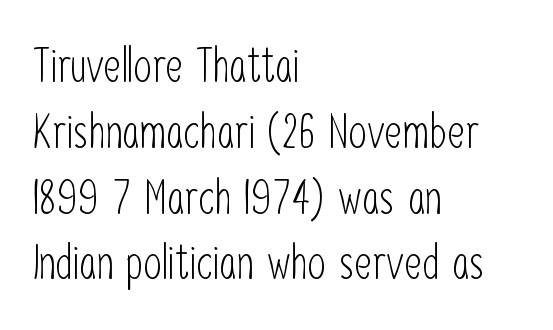
The image shows 47 px light, condensed sans-serif type, upright; set left-aligned, normal line spacing (1.4x), normal letter spacing, not underlined; low stroke contrast and a medium x-height.
